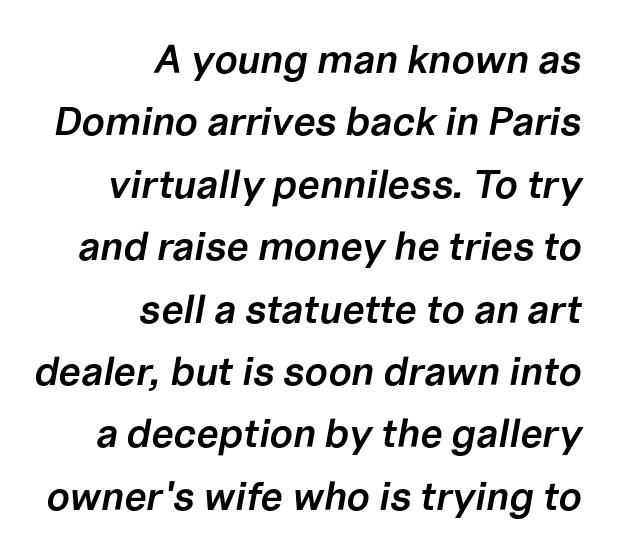
A semibold gives these letters moderate extra thickness, short of bold. There's an unmistakable incline to the writing here. The line texture is even and compact thanks to regular tracking. The space beneath each line is pristine and unruled. Leading: standard. Here the designer chose a conventional face with non-uniform glyph widths.
